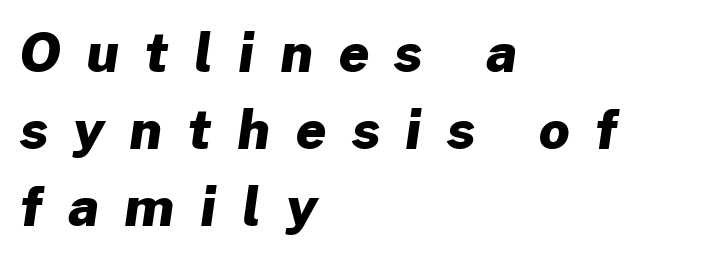
Stroke thickness is high; the sample reads as a true bold. These lines are rendered in a variable-pitch font. Each letter's strokes conclude bluntly, with no projecting serifs. Layout note: lines flush left.
